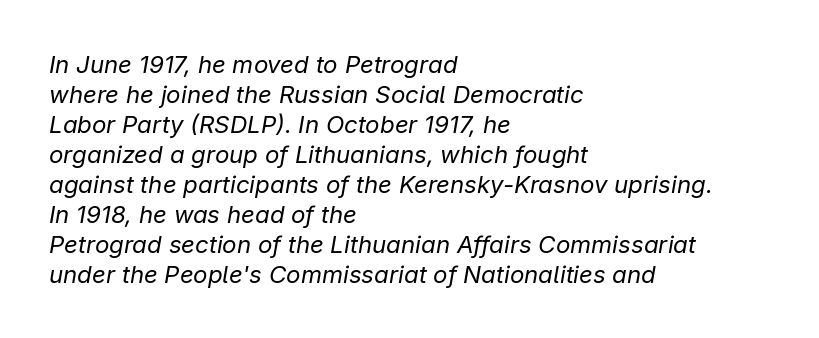
Q: Is the text bold? A: No.
Q: Is the text italic (slanted)? A: Yes, it leans right by about 9 degrees.
Q: Is the text underlined? A: No.
Q: How is the paragraph aligned? A: Left-aligned.
Q: Is the spacing between letters normal or unusually wide? A: Normal.
Q: Is the spacing between lines tight, normal or loose? A: Normal.
